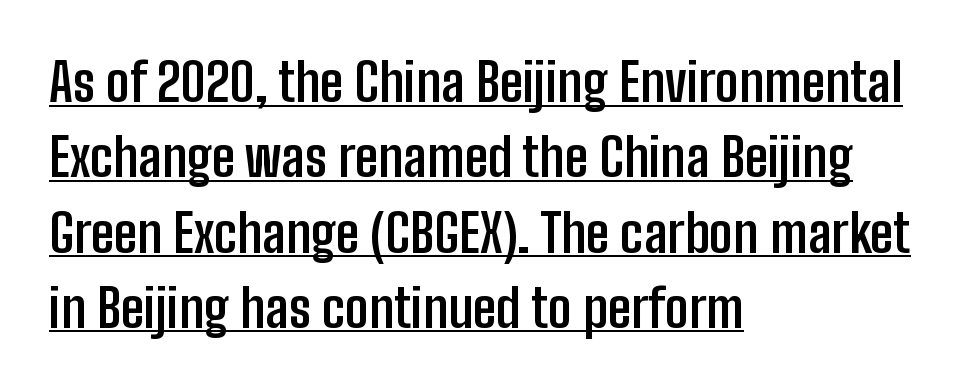
Heft: maximum for text — a bold. Observe the absence of serifs on each vertical stroke in this sample. A rule runs beneath these lines of type. Think of a printed novel: that variable character pitch is what you see here. If you measured baseline to baseline, you'd find a middling distance. Students, note that the glyphs here touch the page at normal intervals.
